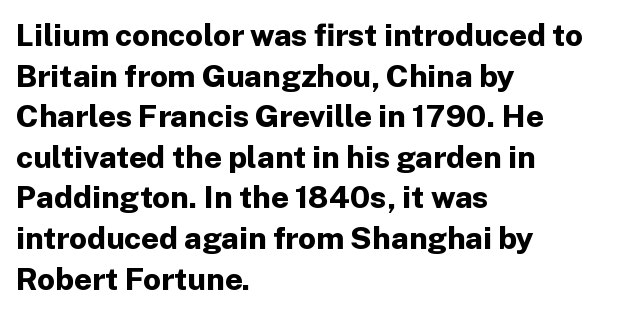
{"serif": "no", "italic": "no", "bold": "yes", "weight": "bold", "width": "normal", "stroke_contrast": "low", "x_height": "medium", "monospaced": "no", "underline": "no", "align": "left", "line_spacing": "normal", "line_spacing_ratio": 1.31, "letter_spacing": "normal", "letter_spacing_em": 0.0, "glyph_px": 31}
